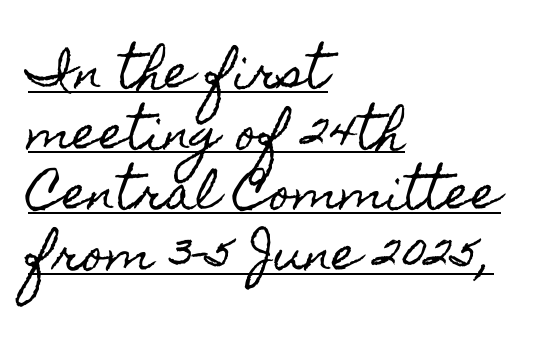
{"width": "condensed", "x_height": "small", "monospaced": "no", "underline": "yes", "align": "left", "line_spacing": "normal", "line_spacing_ratio": 1.35, "letter_spacing": "normal", "letter_spacing_em": 0.0, "glyph_px": 45}
